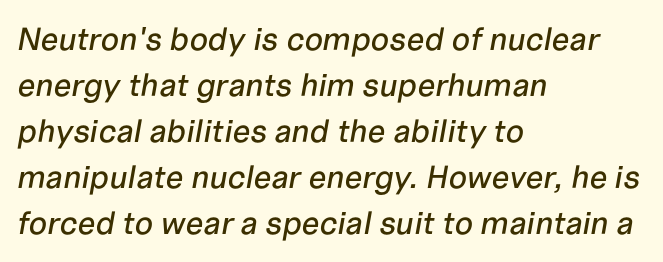
The face used here is proportionally spaced, like ordinary book or web type. Each word holds together tightly as a unit, with standard inter-letter gaps. Whoever set this chose a conventional vertical rhythm. This rendering features lettering with no underline. The compositor pushed each line to the left boundary. In terms of posture, this sample is oblique.
